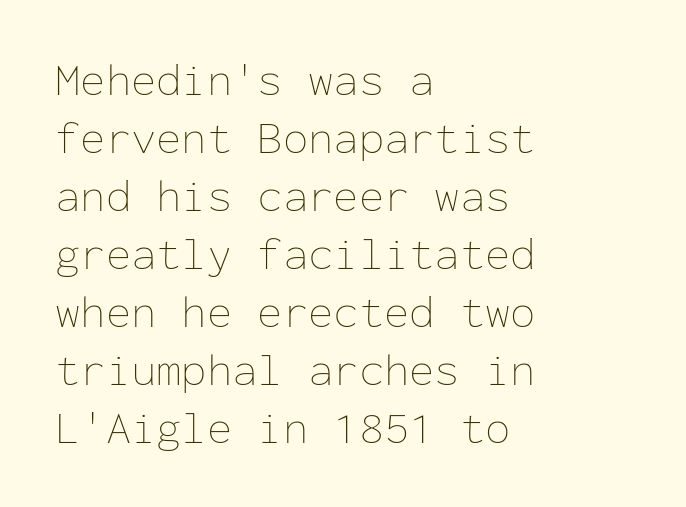
{"italic": "no", "bold": "no", "weight": "thin", "width": "normal", "stroke_contrast": "low", "x_height": "medium", "monospaced": "yes", "underline": "no", "align": "left", "line_spacing": "normal", "line_spacing_ratio": 1.26, "letter_spacing": "normal", "letter_spacing_em": 0.0, "glyph_px": 46}
